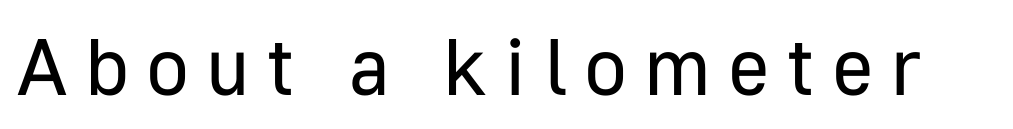
The image shows 80 px regular-weight sans-serif type, upright; set unusually wide letter spacing (+0.21 em), not underlined; low stroke contrast and a medium x-height.
